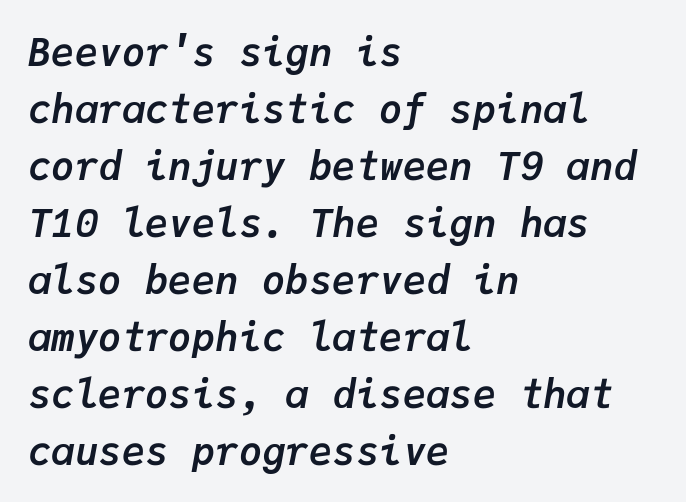
{"italic": "yes", "lean": "right", "slant_degrees": 9, "bold": "yes", "weight": "semibold", "width": "normal", "stroke_contrast": "low", "x_height": "medium", "monospaced": "yes", "underline": "no", "align": "left", "line_spacing": "normal", "line_spacing_ratio": 1.46, "letter_spacing": "normal", "letter_spacing_em": 0.0, "glyph_px": 39}
